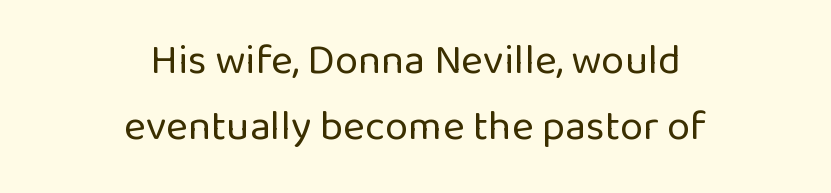
Q: Is the text bold? A: No.
Q: Is the text italic (slanted)? A: No, it is upright.
Q: Is the typeface a serif or a sans-serif typeface? A: Sans-serif.
Q: Is the text underlined? A: No.
Q: How is the paragraph aligned? A: Centered.
Q: Is the spacing between letters normal or unusually wide? A: Normal.
Q: Is the spacing between lines tight, normal or loose? A: Normal.
Q: Width (condensed, normal, or wide)? A: Normal.
Q: Stroke contrast? A: Low.
Q: x-height? A: Medium.
Q: Monospaced? A: No.
